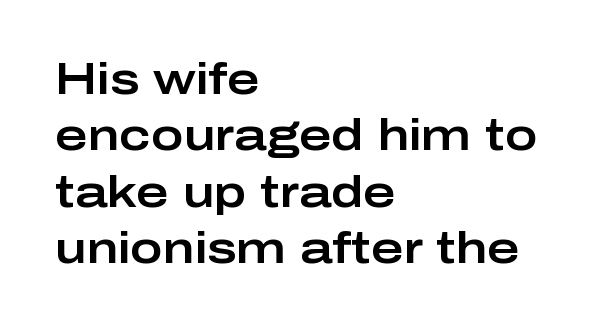
{"serif": "no", "italic": "no", "width": "wide", "stroke_contrast": "low", "x_height": "medium", "monospaced": "no", "underline": "no", "align": "left", "line_spacing": "normal", "line_spacing_ratio": 1.28, "letter_spacing": "normal", "letter_spacing_em": 0.0, "glyph_px": 44}
